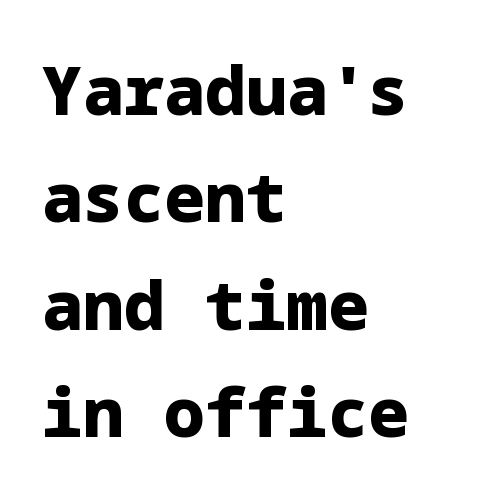
{"serif": "no", "italic": "no", "bold": "yes", "weight": "heavy", "width": "normal", "stroke_contrast": "low", "x_height": "medium", "underline": "no", "align": "left", "line_spacing": "normal", "line_spacing_ratio": 1.58, "letter_spacing": "normal", "letter_spacing_em": 0.0, "glyph_px": 68}
